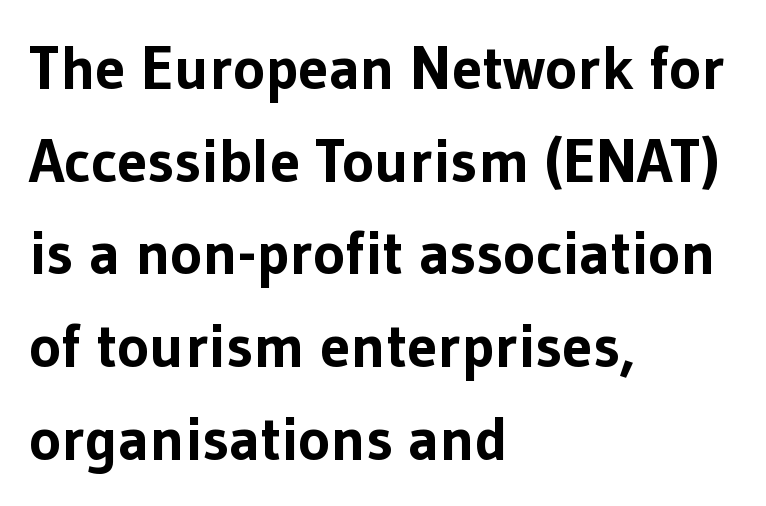
The passage shown is not underscored anywhere. The face used here is rendered with its standard letterfit. Do the characters align in a grid? No, the font is proportional. Leading matches the norm, producing a regular column. The passage shown is typeset with a sans-serif family.
